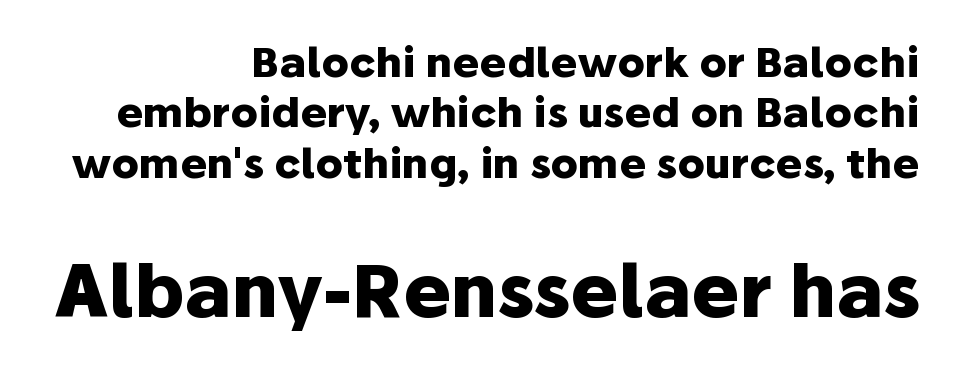
If you drew a line through each stem, it would be perfectly vertical. Nothing sits at the stroke ends, so this counts as sans-serif. Clear beneath every line of the passage. Here the designer chose a conventional face with non-uniform glyph widths. The rendering keeps characters at their native spacing. A student would notice the bottom passage is typeset larger than what precedes it.
